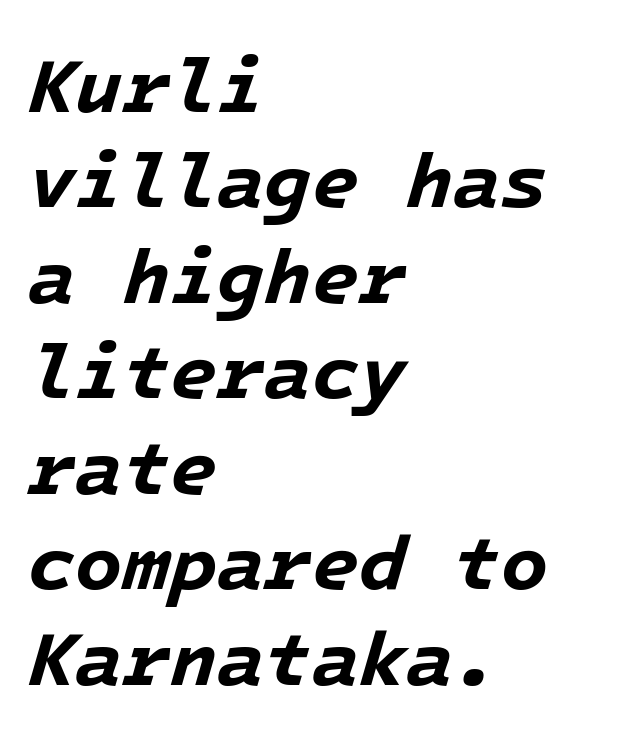
The image shows 77 px bold type, italic (leaning right); set left-aligned, line spacing 1.24x, normal letter spacing, not underlined; low stroke contrast and a medium x-height.
